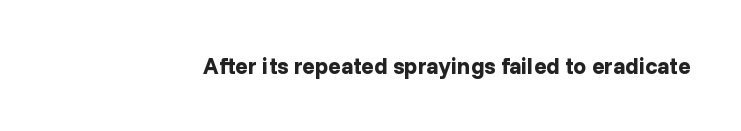
The image shows 23 px bold type, upright; set normal letter spacing, not underlined.
